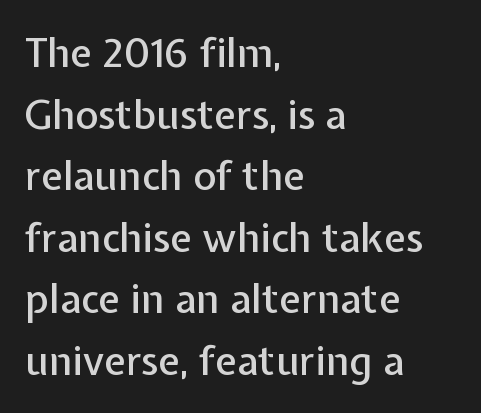
Q: Is the text italic (slanted)? A: No, it is upright.
Q: Is the typeface a serif or a sans-serif typeface? A: Sans-serif.
Q: Is the text underlined? A: No.
Q: How is the paragraph aligned? A: Left-aligned.
Q: Is the spacing between letters normal or unusually wide? A: Normal.
Q: Is the spacing between lines tight, normal or loose? A: Normal.
Q: Width (condensed, normal, or wide)? A: Normal.
Q: Stroke contrast? A: Low.
Q: x-height? A: Medium.
Q: Monospaced? A: No.
